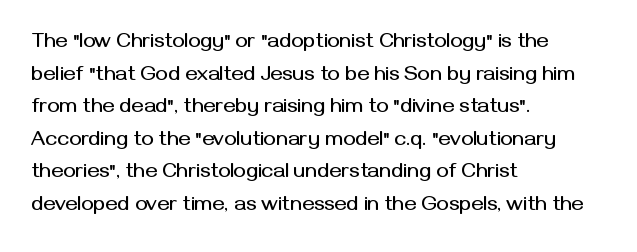
The image shows 21 px text type, upright; set left-aligned, normal line spacing (1.55x), normal letter spacing, not underlined.
